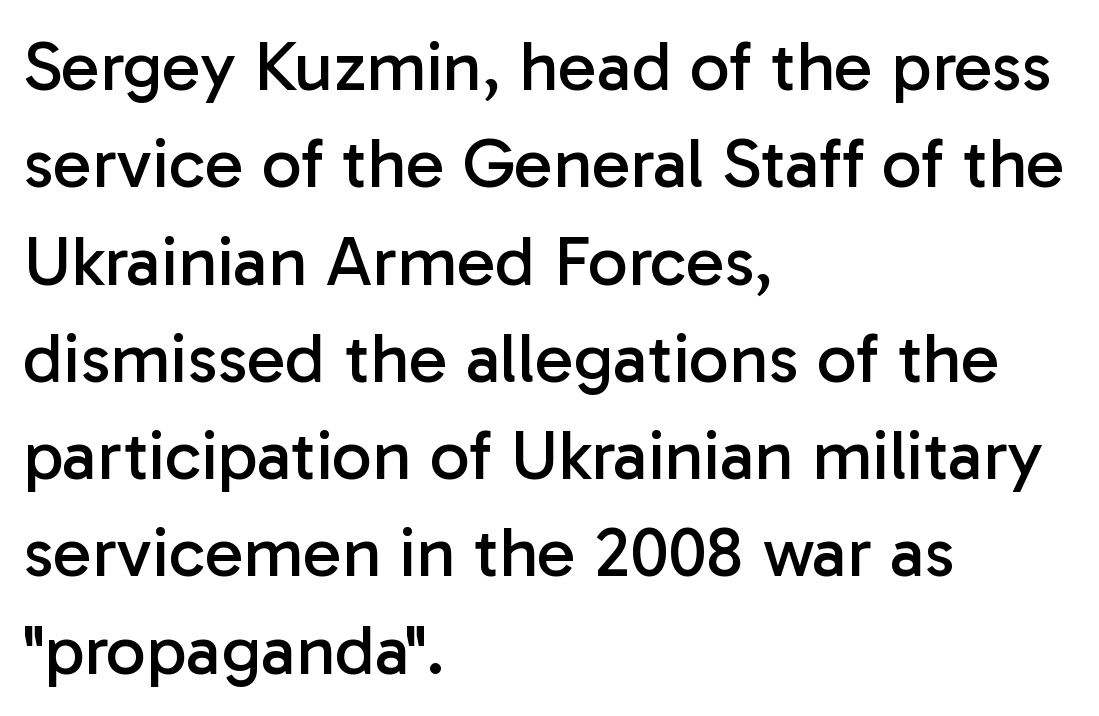
Q: Is the text bold? A: No.
Q: Is the text italic (slanted)? A: No, it is upright.
Q: Is the typeface a serif or a sans-serif typeface? A: Sans-serif.
Q: Is the text underlined? A: No.
Q: How is the paragraph aligned? A: Left-aligned.
Q: Is the spacing between letters normal or unusually wide? A: Normal.
Q: Is the spacing between lines tight, normal or loose? A: Normal.
Q: Width (condensed, normal, or wide)? A: Normal.
Q: Stroke contrast? A: Low.
Q: x-height? A: Medium.
Q: Monospaced? A: No.
